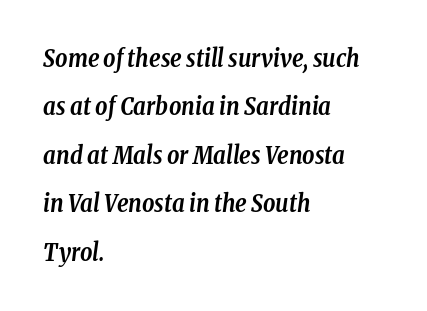
{"italic": "yes", "lean": "right", "slant_degrees": 8, "bold": "yes", "underline": "no", "align": "left", "line_spacing": "loose", "line_spacing_ratio": 2.02, "letter_spacing": "normal", "letter_spacing_em": 0.0, "glyph_px": 24}
